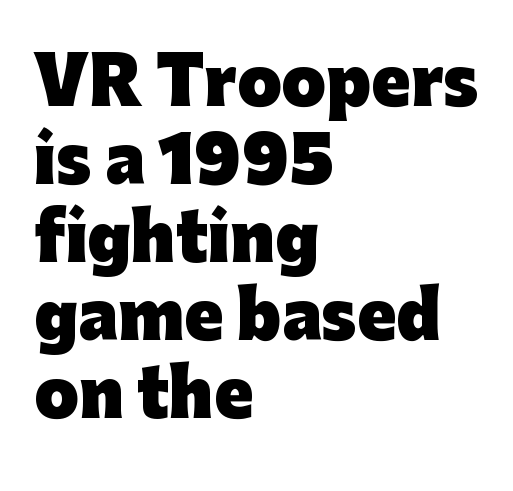
Q: Is the text bold? A: Yes.
Q: Is the text italic (slanted)? A: No, it is upright.
Q: Is the typeface a serif or a sans-serif typeface? A: Sans-serif.
Q: Is the text underlined? A: No.
Q: How is the paragraph aligned? A: Left-aligned.
Q: Is the spacing between letters normal or unusually wide? A: Normal.
Q: Width (condensed, normal, or wide)? A: Normal.
Q: Stroke contrast? A: Low.
Q: x-height? A: Medium.
Q: Monospaced? A: No.
